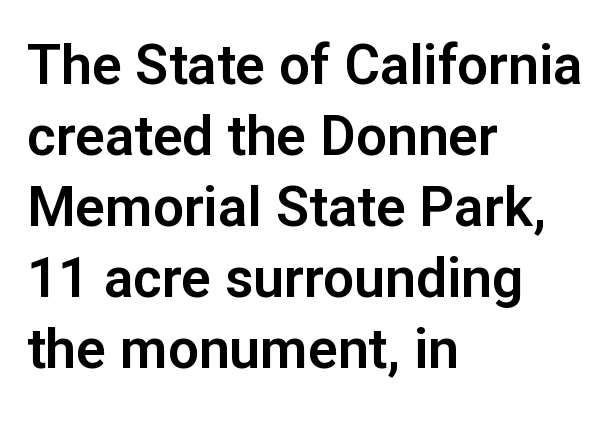
Spacing verdict: proportional, widths tailored to each character. The text was rendered using a sans face with plain stroke endings. The zone under the glyphs is completely vacant. Line starts are locked; line ends wander. Standard letterfit; no display-style spreading of the glyphs.
